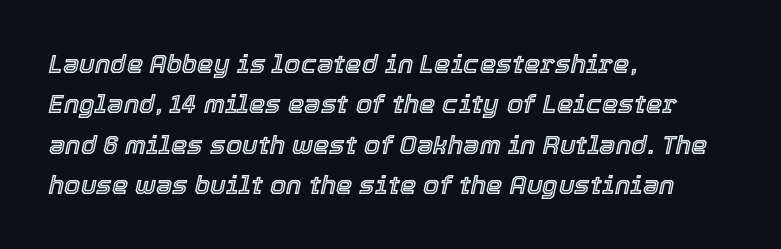
Q: Is the text italic (slanted)? A: Yes, it leans right by about 12 degrees.
Q: Is the text underlined? A: No.
Q: How is the paragraph aligned? A: Left-aligned.
Q: Is the spacing between letters normal or unusually wide? A: Normal.
Q: Is the spacing between lines tight, normal or loose? A: Normal.
